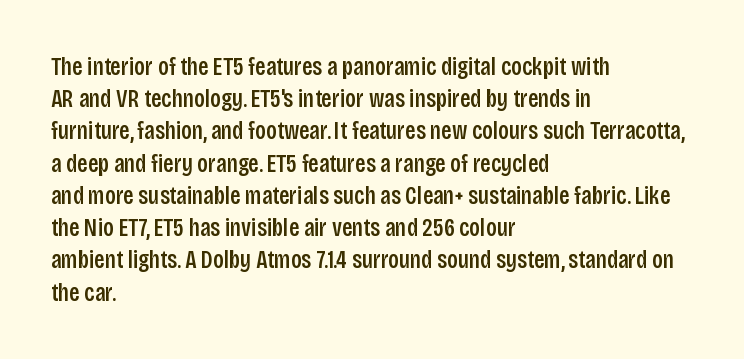
No italicization has been applied; the sample stays upright. This sample uses plain, unmodified letter spacing. Decoration check: the copy has no underline. The typesetter chose a ragged-right arrangement here. Interline gaps are of average width in this sample.
